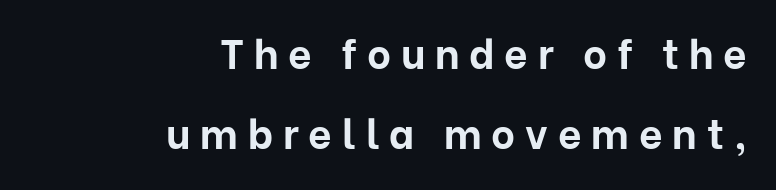
Q: Is the text bold? A: Yes.
Q: Is the text italic (slanted)? A: No, it is upright.
Q: Is the typeface a serif or a sans-serif typeface? A: Sans-serif.
Q: Is the text underlined? A: No.
Q: How is the paragraph aligned? A: Right-aligned.
Q: Is the spacing between letters normal or unusually wide? A: Unusually wide.
Q: Is the spacing between lines tight, normal or loose? A: Loose.
Q: Width (condensed, normal, or wide)? A: Normal.
Q: Stroke contrast? A: Low.
Q: x-height? A: Medium.
Q: Monospaced? A: No.
